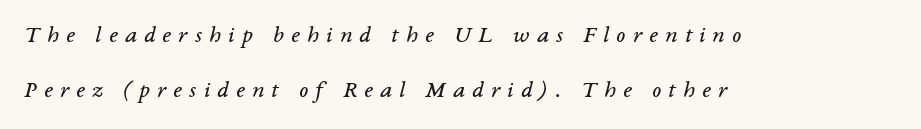
{"italic": "yes", "lean": "right", "slant_degrees": 14, "bold": "no", "underline": "no", "align": "left", "line_spacing": "loose", "line_spacing_ratio": 2.3, "letter_spacing": "wide", "letter_spacing_em": 0.3, "glyph_px": 24}
